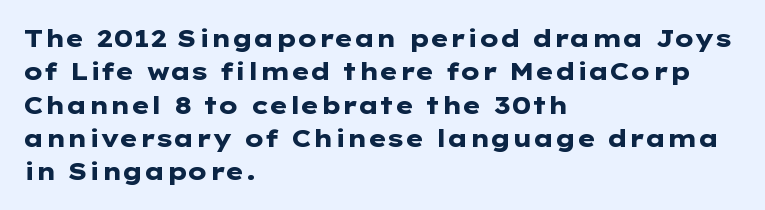
The image shows 24 px bold type, upright; set left-aligned, normal line spacing (1.39x), normal letter spacing, not underlined.
